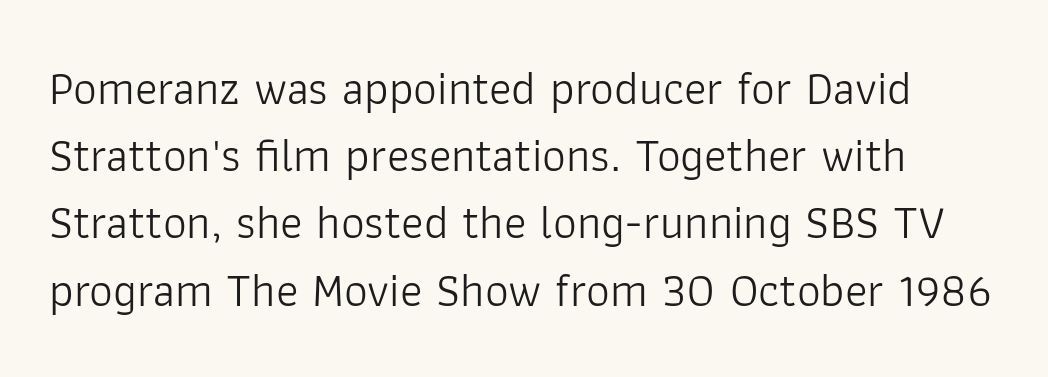
Think standard paragraph weight, or any step lighter than that. Rendered with straight, roman letterforms. Quick note: underline off. What's the leading like? Ordinary, nothing unusual. Students, note that the glyphs here touch the page at normal intervals. The passage shown is typed in a proportional face where columns would drift.
